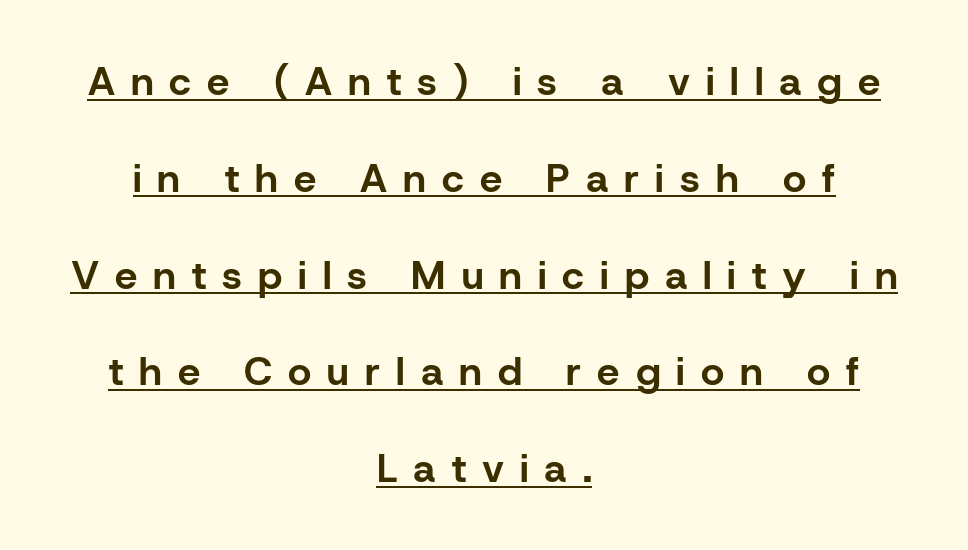
Horizontally, the lines are justified to the midpoint only. The letters stand upright; this is a roman face. Widely set lines give the paragraph a tall, airy silhouette. Unlike a traditional serif, this face leaves its strokes unadorned. The words here are underlined. There is plenty of visible air inserted between adjacent glyphs.
